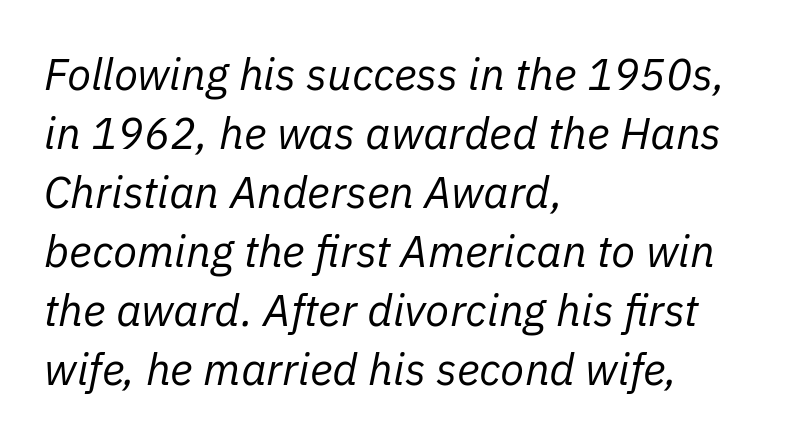
The foot of each line stays bare and open. Normally led — the rows are evenly, conventionally spaced. The typesetting does not lean heavy: it is not bold. Spacing verdict: proportional, widths tailored to each character.
